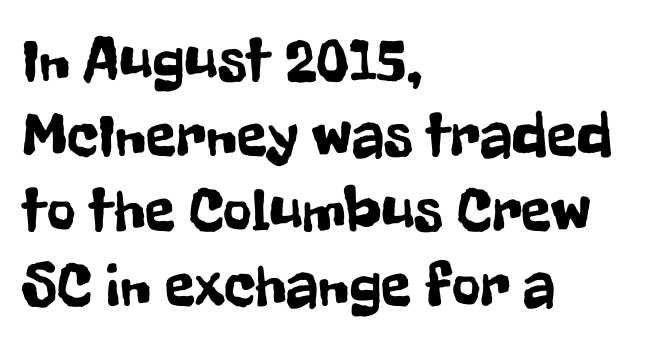
The image shows 62 px condensed sans-serif type, upright; set left-aligned, line spacing 1.21x, normal letter spacing, not underlined; low stroke contrast and a medium x-height.
